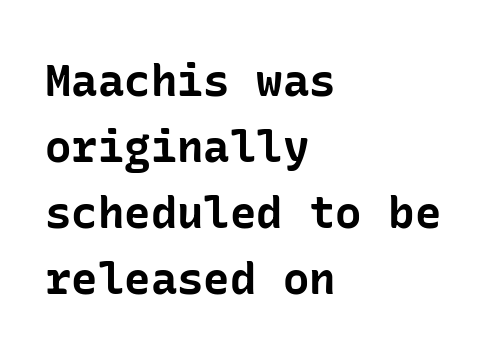
Q: Is the text bold? A: Yes.
Q: Is the text italic (slanted)? A: No, it is upright.
Q: Is the typeface a serif or a sans-serif typeface? A: Sans-serif.
Q: Is the text underlined? A: No.
Q: How is the paragraph aligned? A: Left-aligned.
Q: Is the spacing between letters normal or unusually wide? A: Normal.
Q: Is the spacing between lines tight, normal or loose? A: Normal.
Q: Width (condensed, normal, or wide)? A: Normal.
Q: Stroke contrast? A: Low.
Q: x-height? A: Medium.
